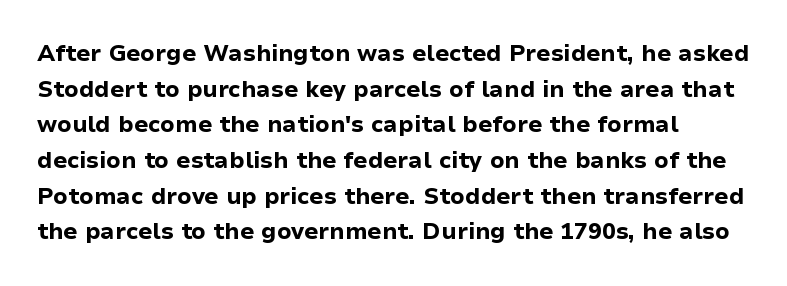
Anything drawn beneath the words? Only blank space. Caption: bold face, heavy strokes. These lines sit exactly where default settings would place them. In terms of posture, this sample is upright. Here the glyphs are tracked normally, forming tight word shapes.
